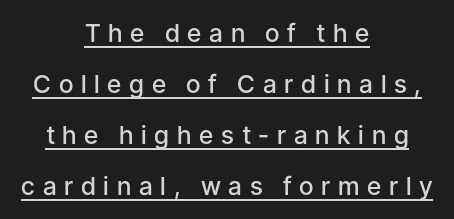
The image shows 25 px text type, upright; set centered, loose line spacing (2.04x), unusually wide letter spacing (+0.31 em), underlined.
